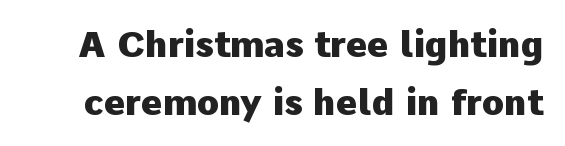
The image shows 36 px heavy sans-serif type, upright; set normal line spacing (1.6x), normal letter spacing, not underlined; low stroke contrast and a medium x-height.
